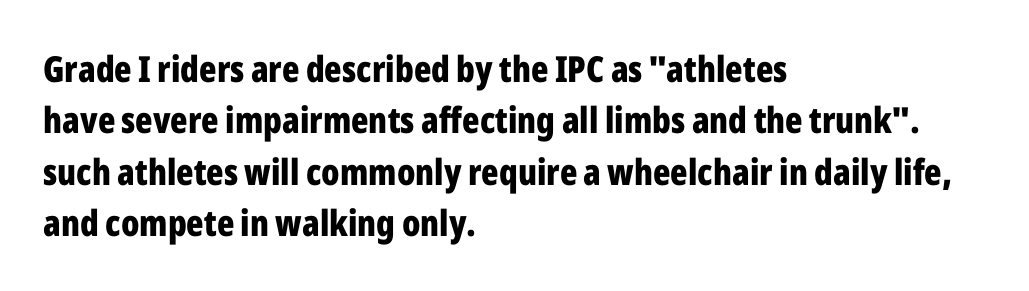
The image shows 36 px bold, condensed sans-serif type, upright; set left-aligned, normal line spacing (1.43x), normal letter spacing, not underlined; low stroke contrast and a medium x-height.
